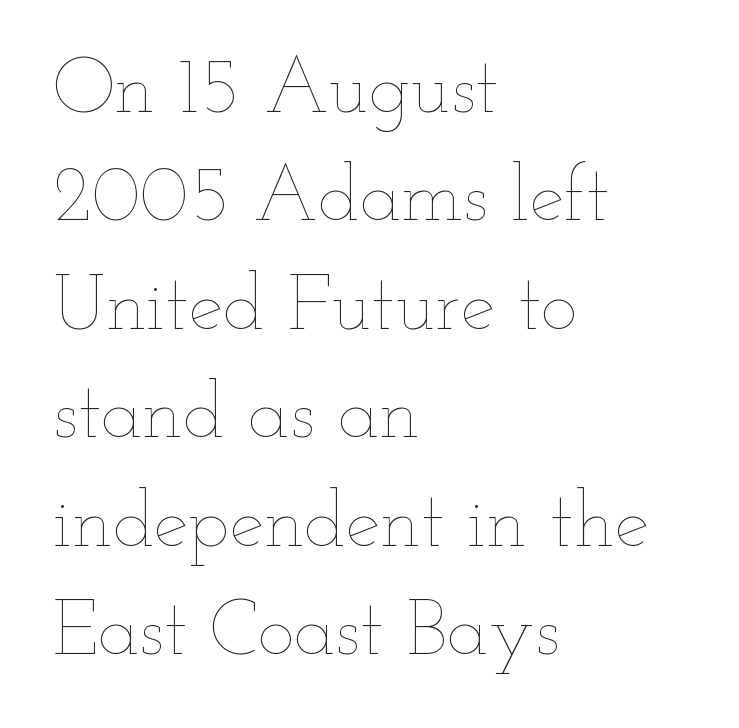
{"italic": "no", "bold": "no", "weight": "thin", "width": "wide", "stroke_contrast": "low", "x_height": "small", "monospaced": "no", "underline": "no", "align": "left", "line_spacing": "normal", "line_spacing_ratio": 1.39, "letter_spacing": "normal", "letter_spacing_em": 0.0, "glyph_px": 78}
